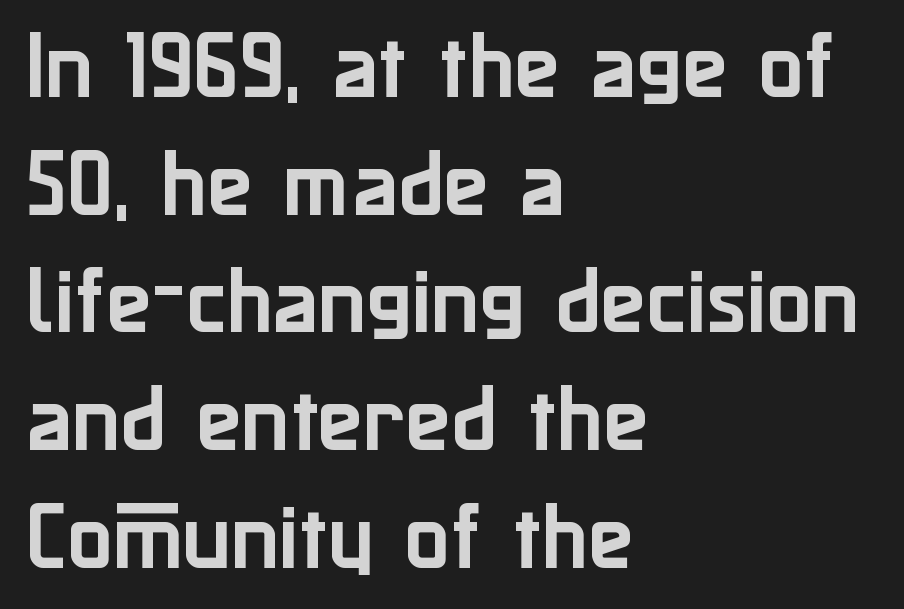
The line texture is even and compact thanks to regular tracking. These lines are set flush left with a ragged right edge. Clear beneath every line of the passage. Notice how the stems are strictly vertical — no italics here.
